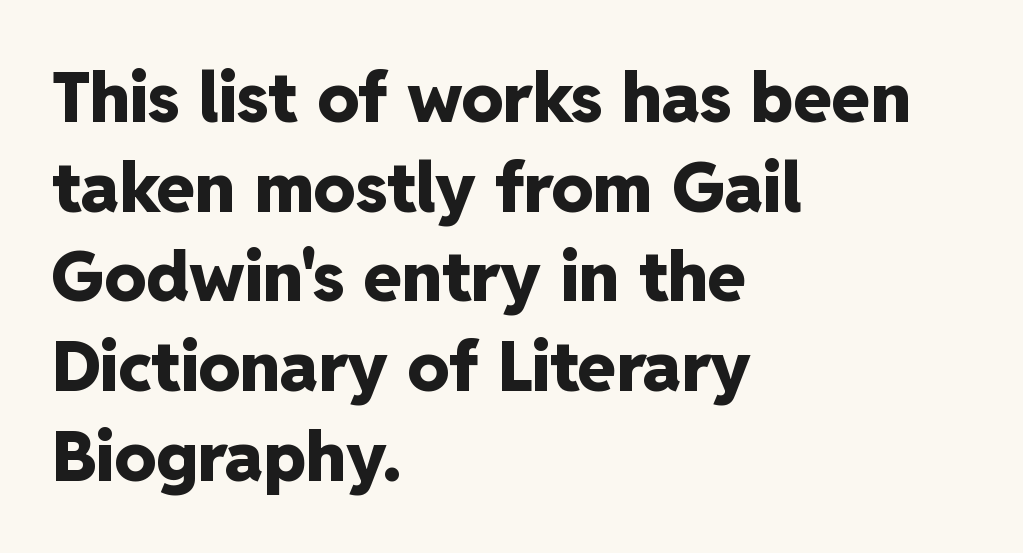
Q: Is the text bold? A: Yes.
Q: Is the text italic (slanted)? A: No, it is upright.
Q: Is the typeface a serif or a sans-serif typeface? A: Sans-serif.
Q: Is the text underlined? A: No.
Q: How is the paragraph aligned? A: Left-aligned.
Q: Is the spacing between letters normal or unusually wide? A: Normal.
Q: Is the spacing between lines tight, normal or loose? A: Normal.
Q: Width (condensed, normal, or wide)? A: Normal.
Q: Stroke contrast? A: Low.
Q: x-height? A: Medium.
Q: Monospaced? A: No.
